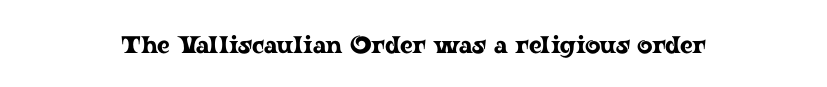
{"italic": "no", "underline": "no", "letter_spacing": "normal", "letter_spacing_em": 0.0, "glyph_px": 24}
